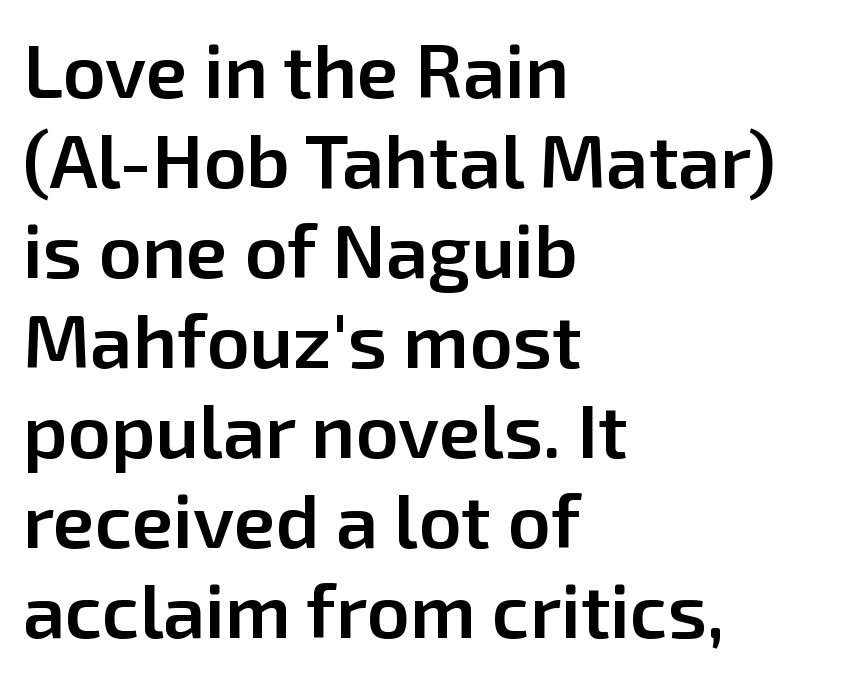
The lettering stays uniformly vertical, giving the passage a roman look. The font family rendered here belongs to the sans-serif group. A student would call this left alignment; a typographer would say flush left, rag right. The foot of each line stays bare and open. A semibold gives these letters moderate extra thickness, short of bold. Each letter keeps its own natural width here, so spacing adapts to shape.
